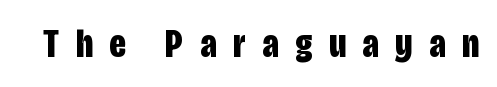
The image shows 41 px bold, condensed sans-serif type, upright; set unusually wide letter spacing (+0.41 em), not underlined; low stroke contrast and a large x-height.
